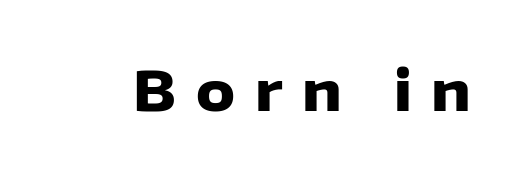
Font category for this specimen: sans-serif. Tracking value appears strongly positive — letters spread wide. The letters advance in unequal steps, a hallmark of proportional type. The glyphs have the mass of a bold cut. Designer's note — italics off, roman on.
